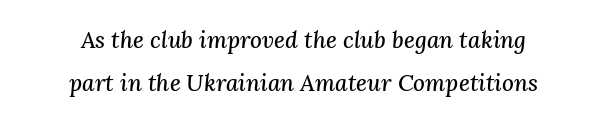
Q: Is the text italic (slanted)? A: Yes, it leans right by about 3 degrees.
Q: Is the text underlined? A: No.
Q: How is the paragraph aligned? A: Centered.
Q: Is the spacing between letters normal or unusually wide? A: Normal.
